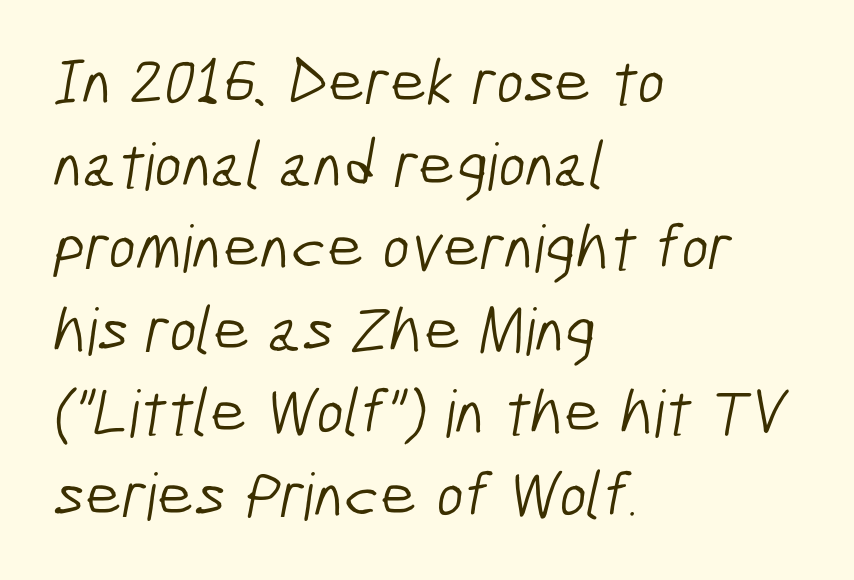
The strokes carry an ordinary text weight at most. The block of text has a typical density, with ordinary space between rows. Does extra space separate the letters? No, they use regular spacing. Leftover space on each line is placed entirely after the last word. The letters advance in unequal steps, a hallmark of proportional type. The typeface chosen for these lines omits serifs.
